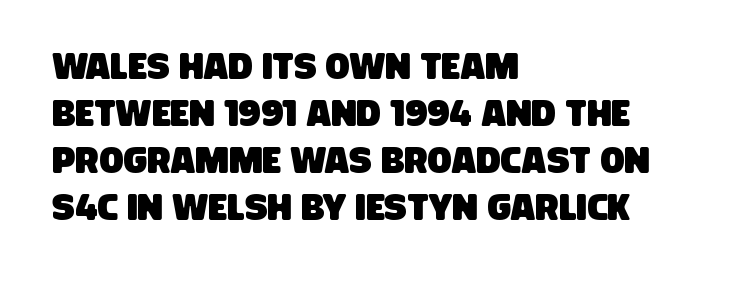
The image shows 36 px condensed sans-serif type; set left-aligned, normal line spacing (1.31x), normal letter spacing, not underlined; low stroke contrast and a large x-height.
